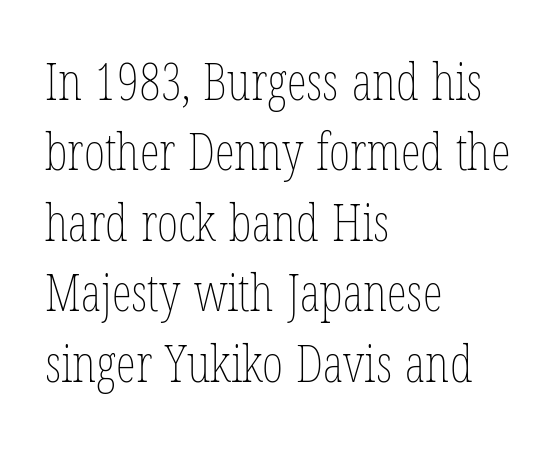
The image shows 51 px thin, condensed type, upright; set left-aligned, normal line spacing (1.38x), normal letter spacing, not underlined; low stroke contrast and a medium x-height.
